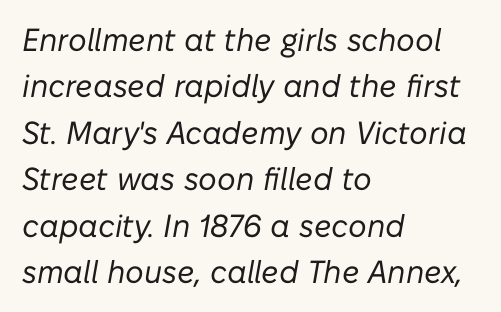
Any mark beneath the type? The region is blank. Nothing unusual about the tracking: characters are spaced as the font intends. The rendering uses natural spacing where letterforms have individual widths. The letters look calm and open, with moderate or lighter stems.
